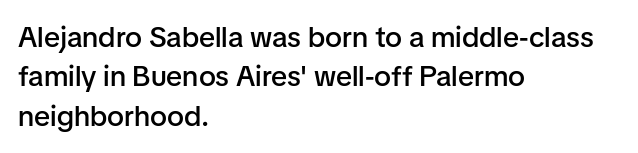
The image shows 29 px semibold sans-serif type, upright; set left-aligned, normal line spacing (1.36x), normal letter spacing, not underlined; low stroke contrast and a medium x-height.
